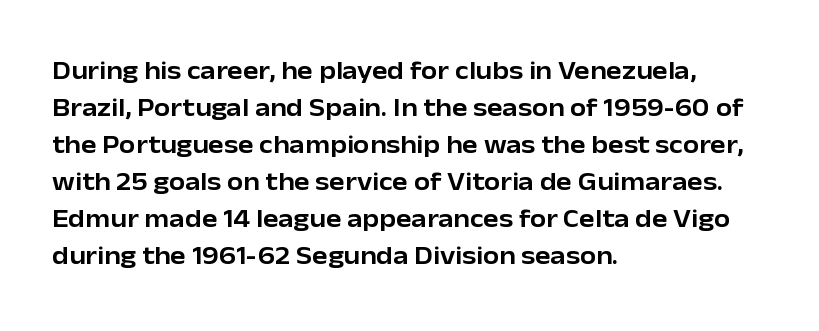
Inter-character spacing is left at the font's built-in metrics. Bare-footed words on every line. Every stem runs plumb, perpendicular to the baseline. Line spacing here is normal. Every row of glyphs begins at an identical x-position on the left.
